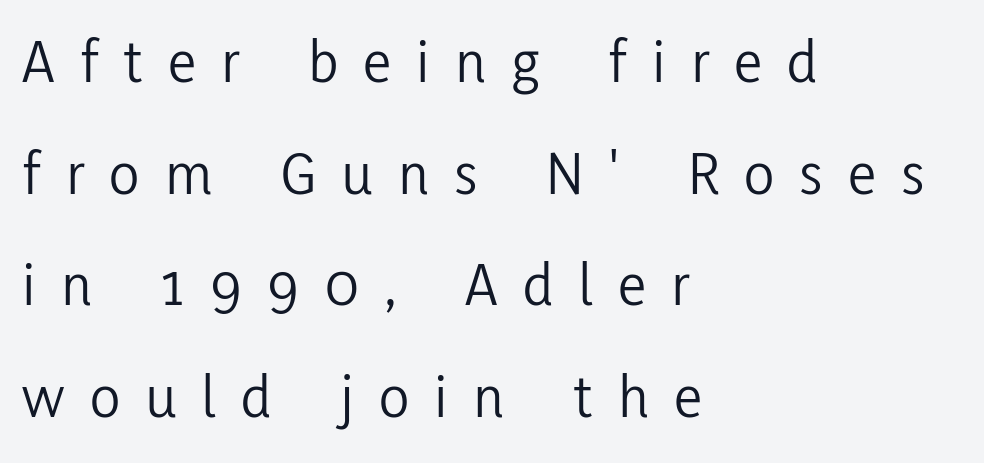
Q: Is the text bold? A: No.
Q: Is the text italic (slanted)? A: No, it is upright.
Q: Is the typeface a serif or a sans-serif typeface? A: Sans-serif.
Q: Is the text underlined? A: No.
Q: How is the paragraph aligned? A: Left-aligned.
Q: Is the spacing between letters normal or unusually wide? A: Unusually wide.
Q: Width (condensed, normal, or wide)? A: Condensed.
Q: Stroke contrast? A: Low.
Q: x-height? A: Medium.
Q: Monospaced? A: No.
